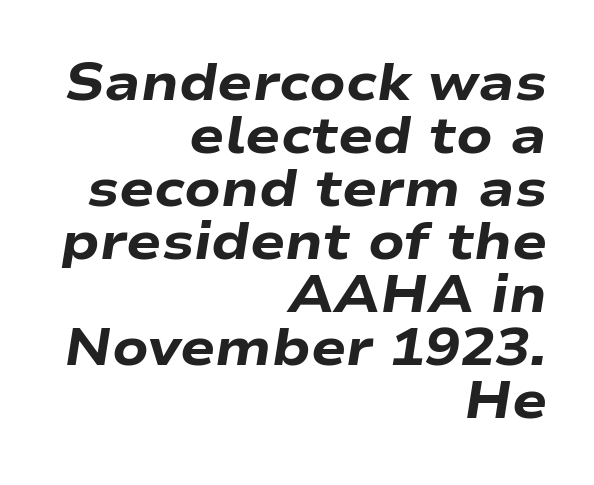
The image shows 52 px heavy, wide type, italic (leaning right); set right-aligned, tight line spacing (1.02x), normal letter spacing, not underlined; low stroke contrast and a medium x-height.
